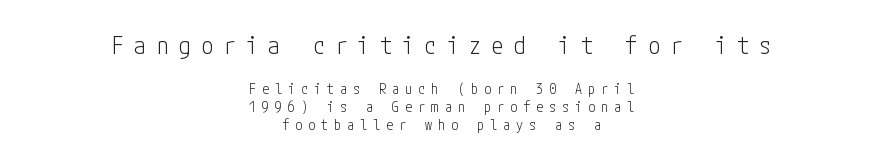
The image shows 24 px text type, upright; set centered, normal line spacing (1.29x), unusually wide letter spacing (+0.43 em), not underlined; the first (top) block is 1.71x larger.
